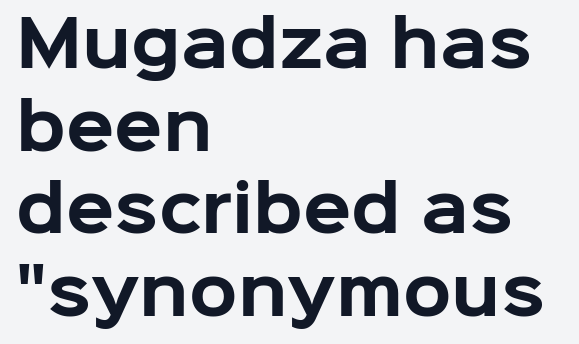
Q: Is the text bold? A: Yes.
Q: Is the text italic (slanted)? A: No, it is upright.
Q: Is the typeface a serif or a sans-serif typeface? A: Sans-serif.
Q: Is the text underlined? A: No.
Q: How is the paragraph aligned? A: Left-aligned.
Q: Is the spacing between letters normal or unusually wide? A: Normal.
Q: Is the spacing between lines tight, normal or loose? A: Normal.
Q: Width (condensed, normal, or wide)? A: Normal.
Q: Stroke contrast? A: Low.
Q: x-height? A: Medium.
Q: Monospaced? A: No.
